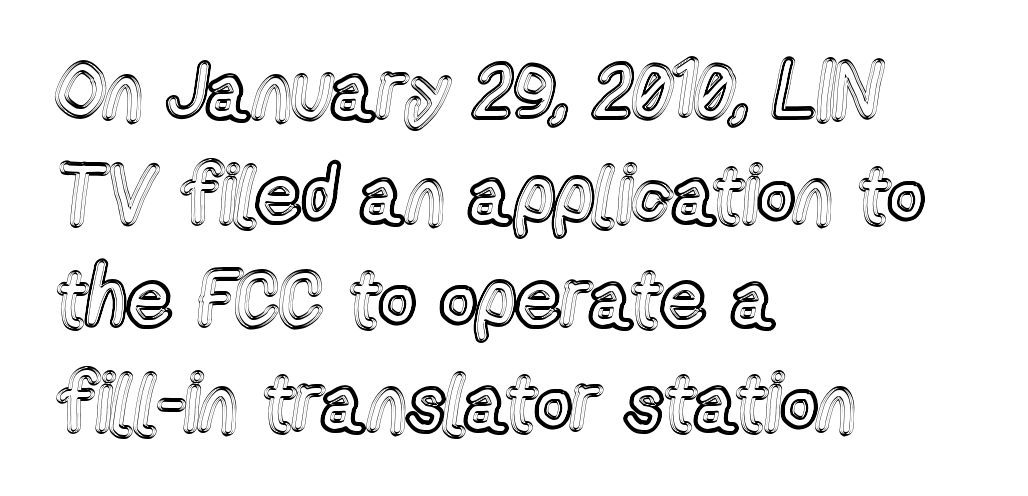
The letterforms sit shoulder to shoulder at normal distance. The text block is weighted toward the left margin, trailing off unevenly rightward. Descender tails drop into unmarked territory. The letters advance in unequal steps, a hallmark of proportional type.
